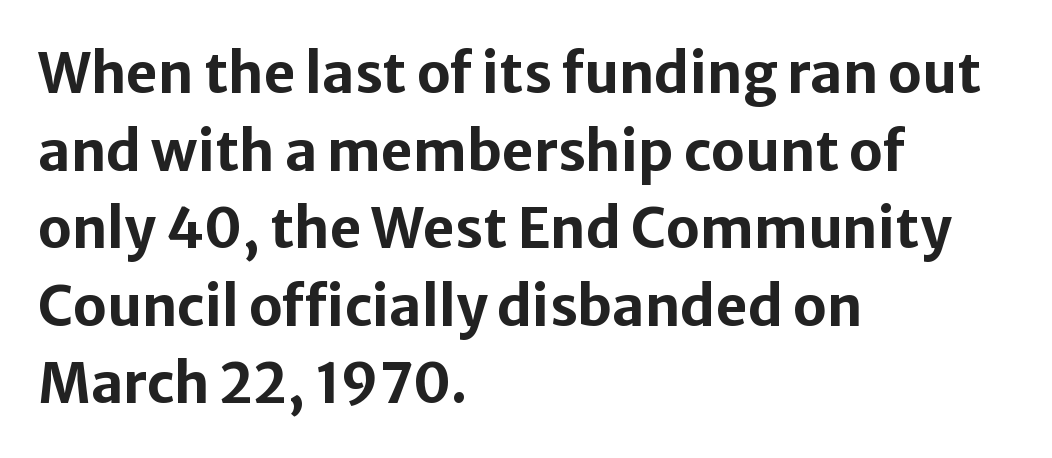
The image shows 55 px bold sans-serif type, upright; set left-aligned, normal line spacing (1.41x), normal letter spacing, not underlined; low stroke contrast and a medium x-height.
